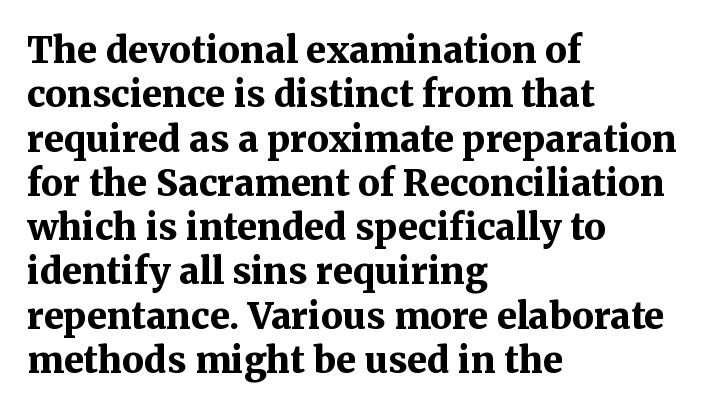
The image shows 36 px bold serif type, upright; set left-aligned, line spacing 1.23x, normal letter spacing, not underlined; medium stroke contrast and a medium x-height.
